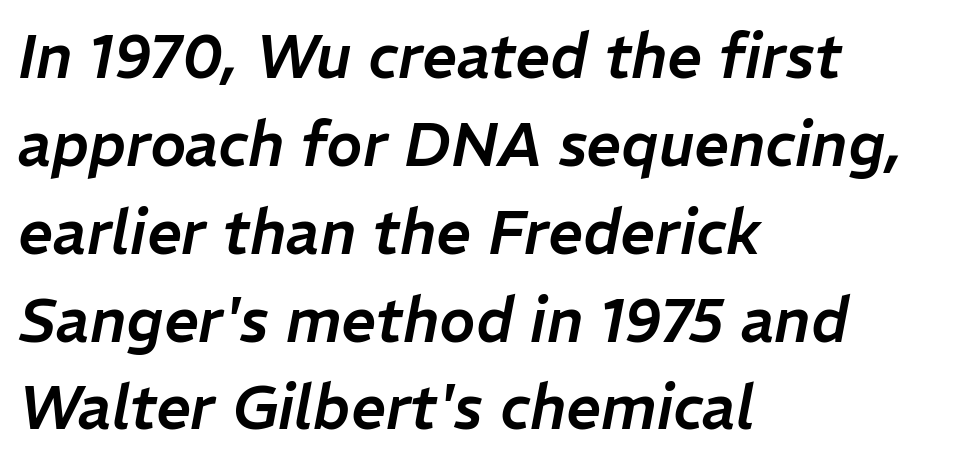
Bare-footed words on every line. In terms of leading, this rendering sits right in the middle. Does the lettering tilt? It does — this is italic. One-word summary of the alignment: left.
